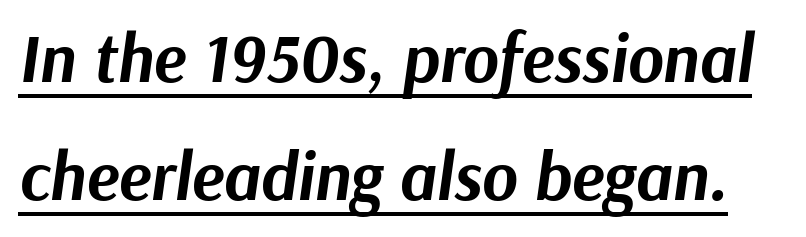
Q: Is the text bold? A: Yes.
Q: Is the text italic (slanted)? A: Yes, it leans right by about 9 degrees.
Q: Is the text underlined? A: Yes.
Q: Is the spacing between letters normal or unusually wide? A: Normal.
Q: Width (condensed, normal, or wide)? A: Normal.
Q: Stroke contrast? A: Medium.
Q: x-height? A: Medium.
Q: Monospaced? A: No.
